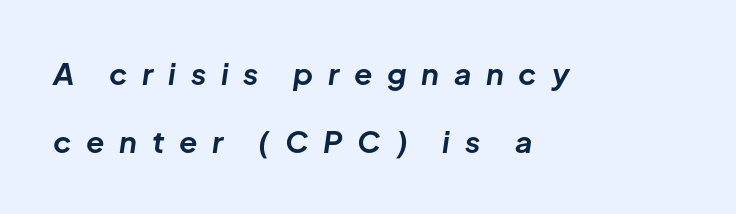
{"italic": "yes", "lean": "right", "slant_degrees": 8, "bold": "yes", "weight": "bold", "width": "normal", "stroke_contrast": "low", "x_height": "medium", "monospaced": "no", "underline": "no", "align": "left", "line_spacing": "loose", "line_spacing_ratio": 2.27, "letter_spacing": "wide", "letter_spacing_em": 0.49, "glyph_px": 30}
